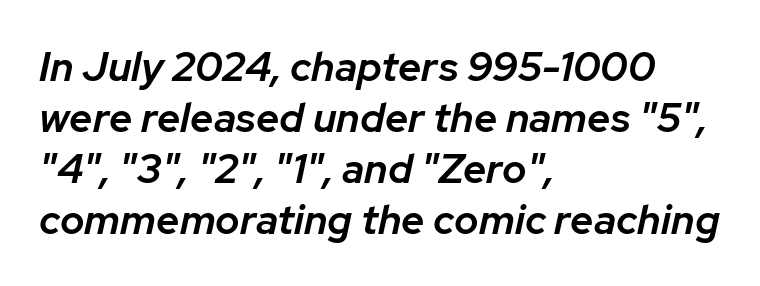
Left-aligned paragraph, ragged on the right. Think of a printed novel: that variable character pitch is what you see here. On the weight axis this lands at semibold, roughly 600. The letters sit at their default tracking, neither squeezed nor spread. Anything drawn beneath the words? Only blank space. These lines were composed using italics.
